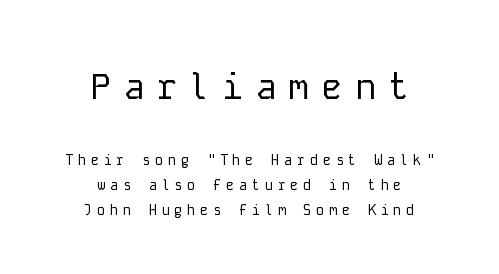
These lines were composed using upright roman letters. One-word summary of the alignment: center. Caption: expanded tracking, letters set apart. This sample has the even, mechanical cadence of fixed-width lettering. This is not heavy type; no bold has been used. The passage shown is typeset with a sans-serif family.
